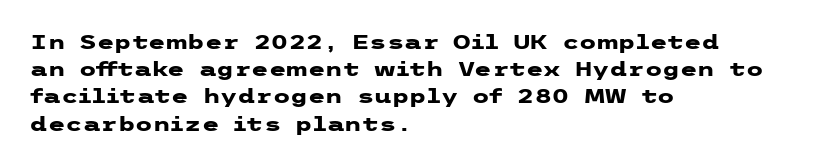
Q: Is the text bold? A: Yes.
Q: Is the text italic (slanted)? A: No, it is upright.
Q: Is the text underlined? A: No.
Q: How is the paragraph aligned? A: Left-aligned.
Q: Is the spacing between letters normal or unusually wide? A: Normal.
Q: Is the spacing between lines tight, normal or loose? A: Normal.
